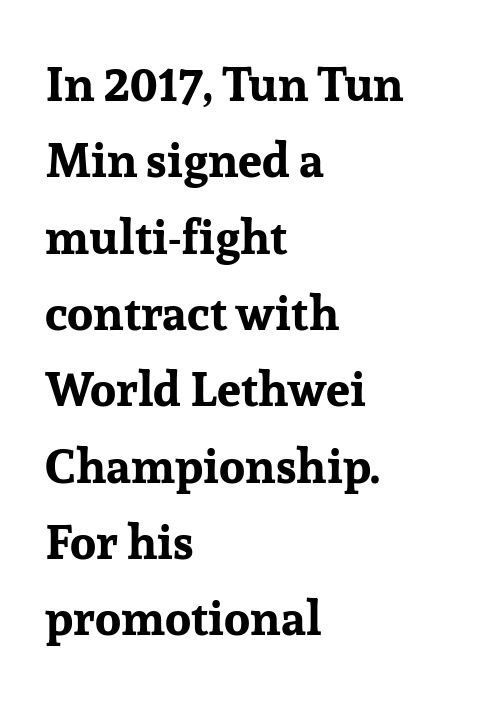
In CSS terms this would be text-align: left. Each letter's strokes conclude with small projecting serifs. Each word holds together tightly as a unit, with standard inter-letter gaps. Notice how descenders clear the ascenders below comfortably — that's standard leading.
